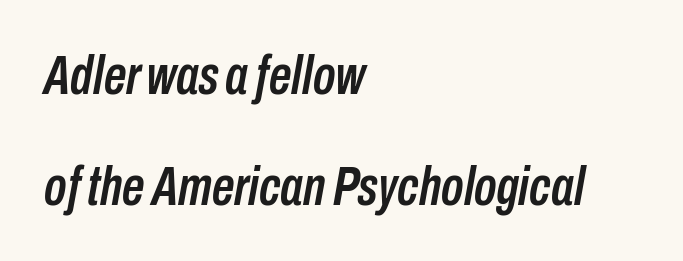
The image shows 56 px condensed type, italic (leaning right); set left-aligned, loose line spacing (1.98x), normal letter spacing, not underlined; low stroke contrast and a medium x-height.
